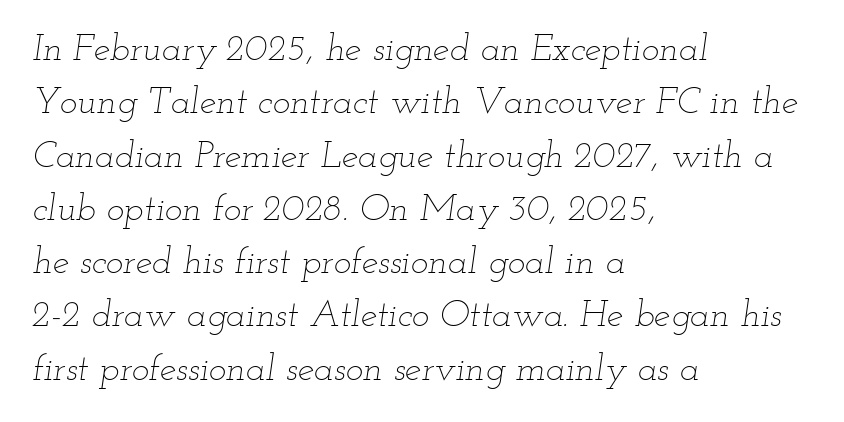
The image shows 37 px thin, wide type, italic (leaning right); set left-aligned, normal line spacing (1.44x), normal letter spacing, not underlined; low stroke contrast and a small x-height.
